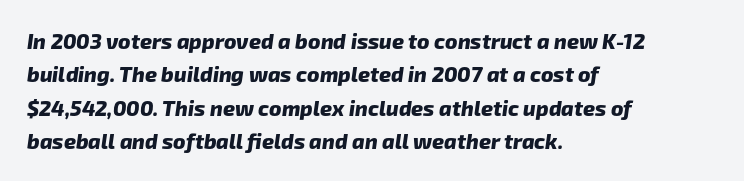
{"bold": "yes", "underline": "no", "align": "left", "line_spacing": "normal", "line_spacing_ratio": 1.59, "letter_spacing": "normal", "letter_spacing_em": 0.0, "glyph_px": 21}
